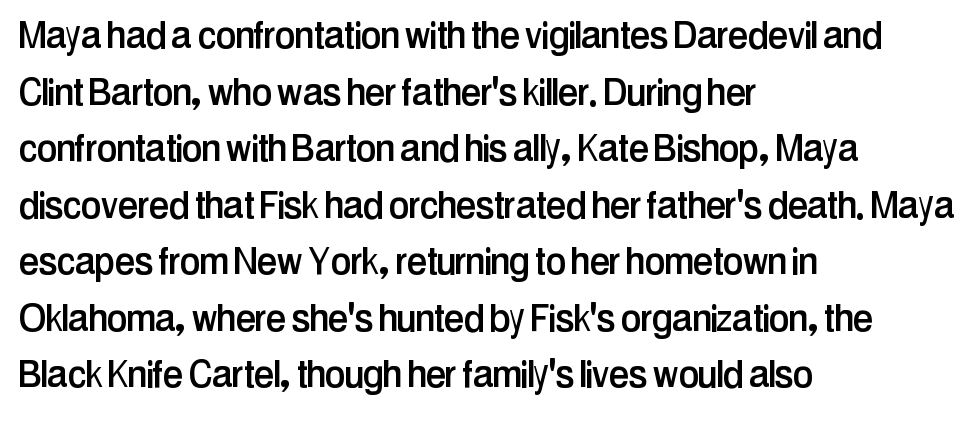
Q: Is the text italic (slanted)? A: No, it is upright.
Q: Is the typeface a serif or a sans-serif typeface? A: Sans-serif.
Q: Is the text underlined? A: No.
Q: How is the paragraph aligned? A: Left-aligned.
Q: Is the spacing between letters normal or unusually wide? A: Normal.
Q: Width (condensed, normal, or wide)? A: Condensed.
Q: Stroke contrast? A: Low.
Q: x-height? A: Medium.
Q: Monospaced? A: No.
